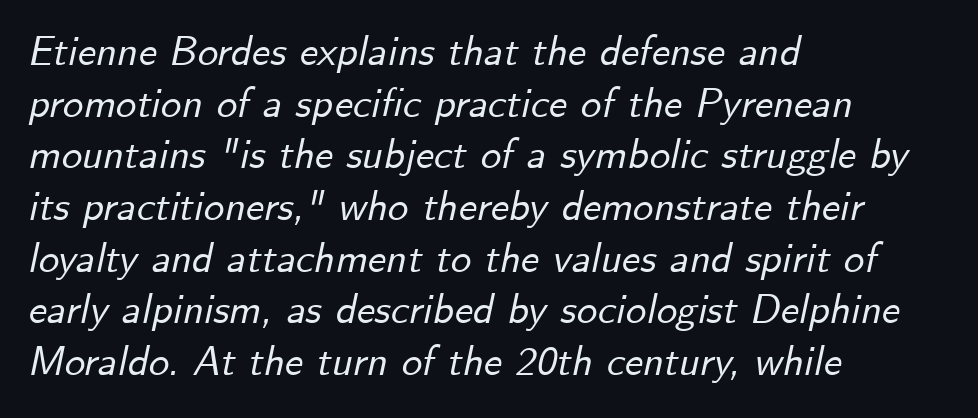
The image shows 41 px text type, italic (leaning right); set left-aligned, normal line spacing (1.26x), normal letter spacing, not underlined; low stroke contrast and a small x-height.
